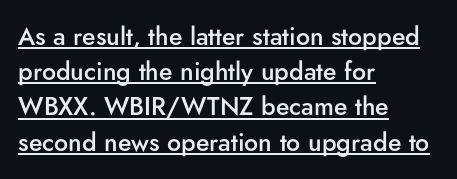
The image shows 25 px text type, upright; set left-aligned, normal line spacing (1.41x), normal letter spacing, underlined.
